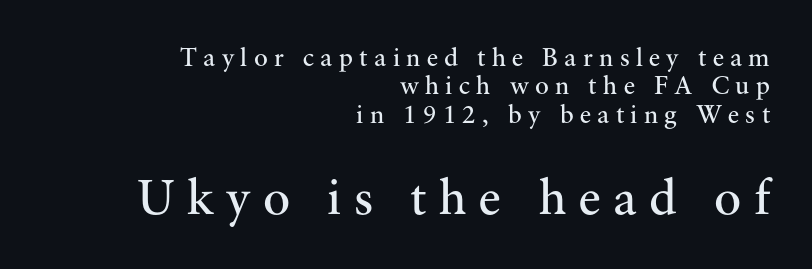
Italic? Not at all — the glyphs are vertical. A typesetter would call this proportional, since set widths differ per character. This reads as an unemphasized weight, regular at the heaviest. Nobody drew a line under any word here. Examine the stroke ends and you'll spot serifs.
